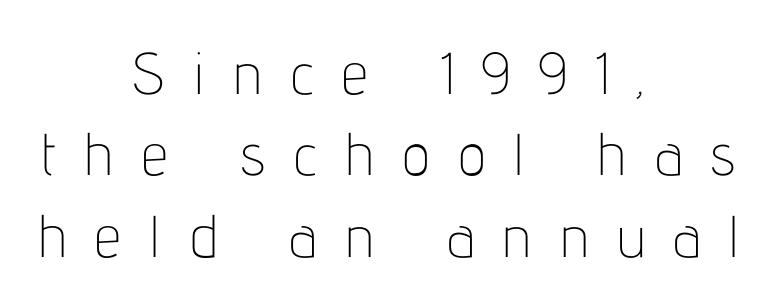
You could not count columns in this text — the font is proportionally spaced. Type style note: lacks serifs. Letter spacing: wide. Is this a heavy cut? Hardly; it is regular or lighter. The leading is moderate, giving the passage an even texture. Visually the block forms a symmetrical silhouette, jagged on both flanks.
